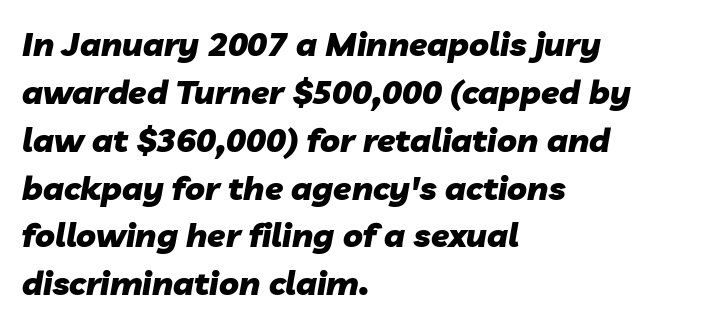
Q: Is the text bold? A: Yes.
Q: Is the text italic (slanted)? A: Yes, it leans right by about 10 degrees.
Q: Is the text underlined? A: No.
Q: How is the paragraph aligned? A: Left-aligned.
Q: Is the spacing between letters normal or unusually wide? A: Normal.
Q: Is the spacing between lines tight, normal or loose? A: Normal.
Q: Width (condensed, normal, or wide)? A: Normal.
Q: Stroke contrast? A: Low.
Q: x-height? A: Medium.
Q: Monospaced? A: No.
